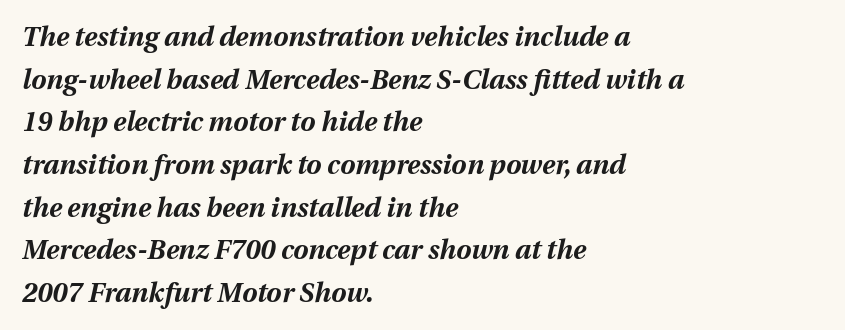
The image shows 27 px bold type, italic (leaning right); set left-aligned, normal line spacing (1.58x), normal letter spacing, not underlined.
